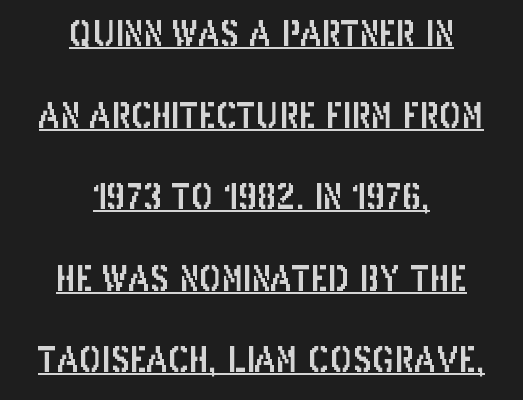
{"serif": "no", "italic": "no", "width": "condensed", "stroke_contrast": "low", "x_height": "large", "monospaced": "no", "underline": "yes", "align": "center", "line_spacing": "loose", "line_spacing_ratio": 2.4, "letter_spacing": "normal", "letter_spacing_em": 0.0, "glyph_px": 34}
